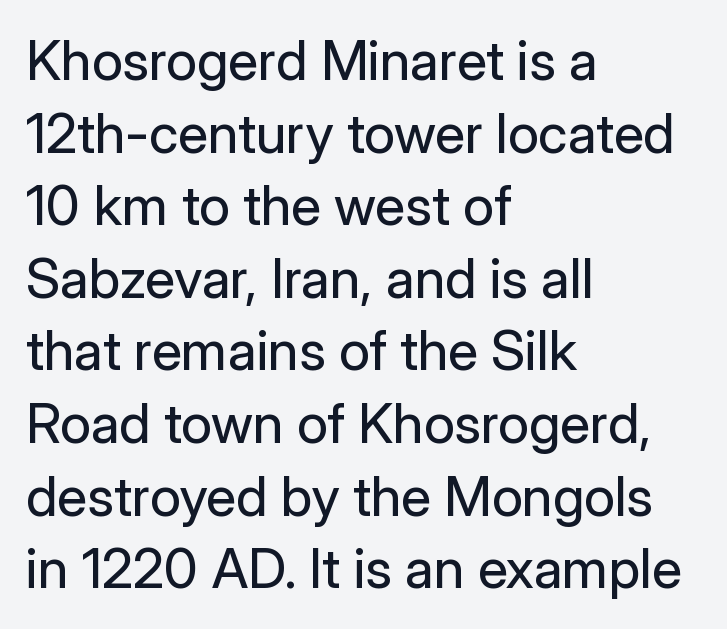
Q: Is the text bold? A: No.
Q: Is the text italic (slanted)? A: No, it is upright.
Q: Is the typeface a serif or a sans-serif typeface? A: Sans-serif.
Q: Is the text underlined? A: No.
Q: How is the paragraph aligned? A: Left-aligned.
Q: Is the spacing between letters normal or unusually wide? A: Normal.
Q: Is the spacing between lines tight, normal or loose? A: Normal.
Q: Width (condensed, normal, or wide)? A: Normal.
Q: Stroke contrast? A: Low.
Q: x-height? A: Medium.
Q: Monospaced? A: No.
